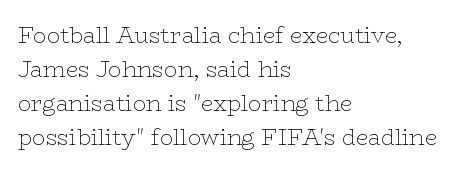
Q: Is the text bold? A: No.
Q: Is the text italic (slanted)? A: No, it is upright.
Q: Is the text underlined? A: No.
Q: How is the paragraph aligned? A: Left-aligned.
Q: Is the spacing between letters normal or unusually wide? A: Normal.
Q: Is the spacing between lines tight, normal or loose? A: Normal.
